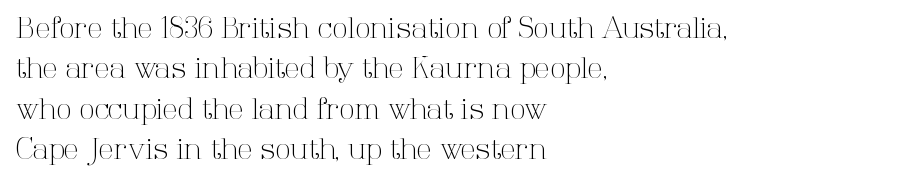
The image shows 28 px light serif type, upright; set left-aligned, normal line spacing (1.44x), normal letter spacing, not underlined; high stroke contrast and a medium x-height.
